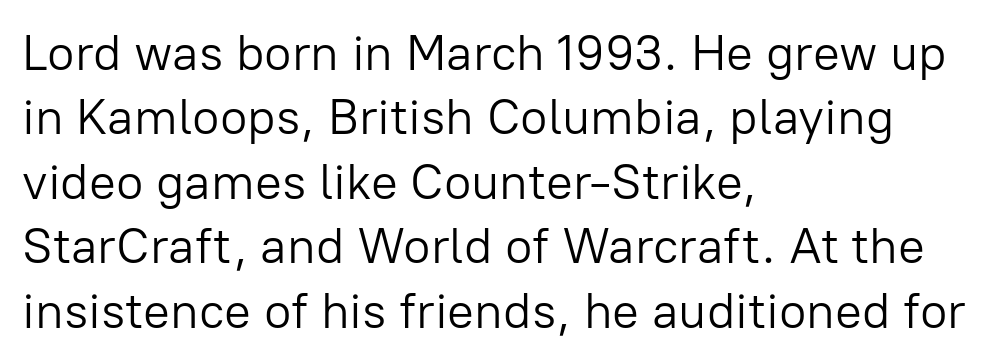
Q: Is the text bold? A: No.
Q: Is the text italic (slanted)? A: No, it is upright.
Q: Is the typeface a serif or a sans-serif typeface? A: Sans-serif.
Q: Is the text underlined? A: No.
Q: How is the paragraph aligned? A: Left-aligned.
Q: Is the spacing between letters normal or unusually wide? A: Normal.
Q: Is the spacing between lines tight, normal or loose? A: Normal.
Q: Width (condensed, normal, or wide)? A: Normal.
Q: Stroke contrast? A: Low.
Q: x-height? A: Medium.
Q: Monospaced? A: No.
